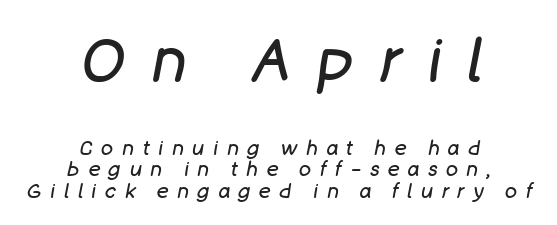
The image shows 60 px regular-weight type, italic (leaning right); set centered, tight line spacing (1.08x), unusually wide letter spacing (+0.43 em), not underlined; the first (top) block is 3.0x larger; low stroke contrast and a large x-height.
